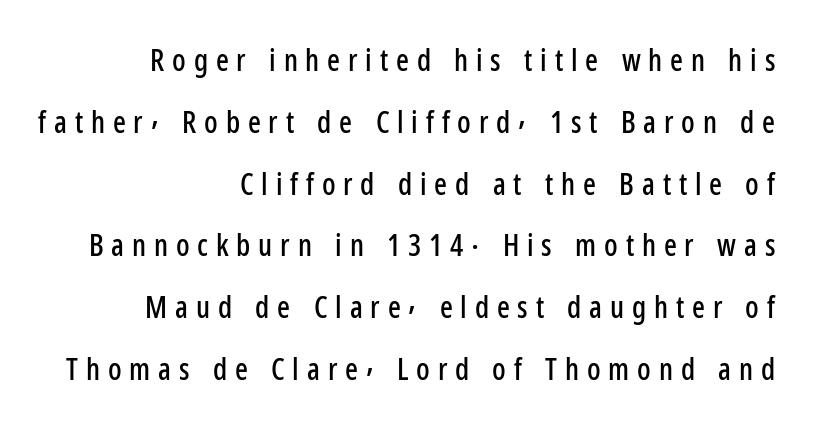
A flush-right, rag-left setting is used for this passage. Observe the wide spacing: letters keep a clear distance from each other. The space directly below the letters is spotless. Line spacing here is loose. When letters stand straight like this, we call the style roman or upright.
